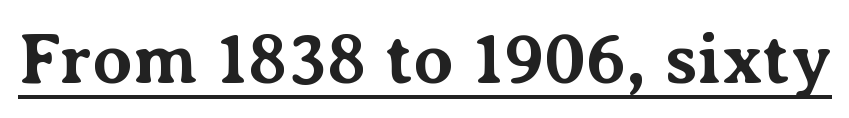
Emphasis is given by a line drawn under the lettering. Each word holds together tightly as a unit, with standard inter-letter gaps. The passage shown is typed in a proportional face where columns would drift. Notice how thick the strokes are: this is what a full bold looks like. Posture: vertical. The type family on display is of the serif kind.
